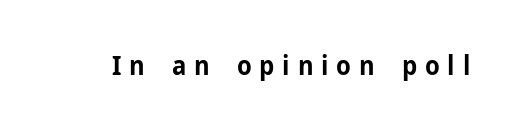
The face used here has the dense, thick strokes of a bold. Descender tails drop into unmarked territory. The typography opts for an upright posture over an oblique one. Students, note that the glyphs here are deliberately spaced far apart.
